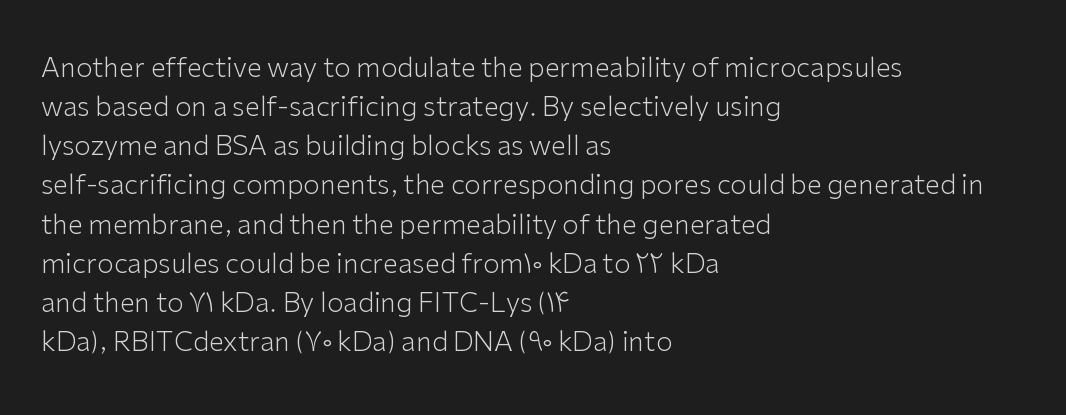
The image shows 27 px text type, upright; set left-aligned, normal line spacing (1.45x), normal letter spacing, not underlined.
